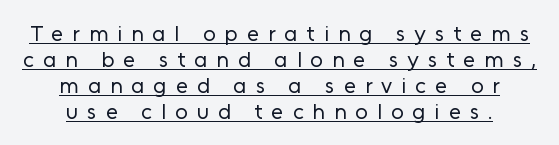
{"italic": "no", "bold": "no", "underline": "yes", "align": "center", "line_spacing_ratio": 1.18, "letter_spacing": "wide", "letter_spacing_em": 0.41, "glyph_px": 22}
